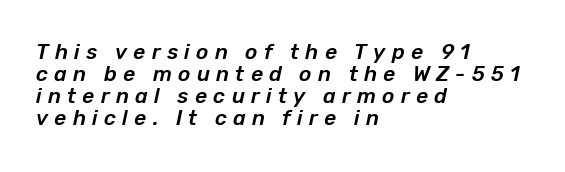
The image shows 21 px text type, italic (leaning right); set left-aligned, tight line spacing (1.04x), unusually wide letter spacing (+0.3 em), not underlined.
